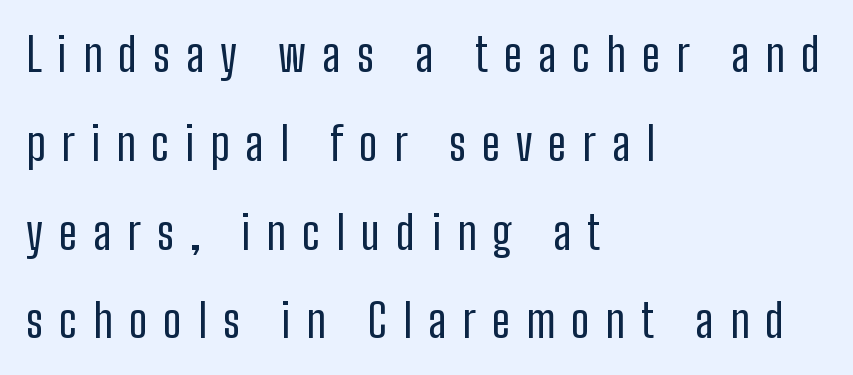
The image shows 46 px regular-weight, condensed sans-serif type, upright; set left-aligned, loose line spacing (1.93x), unusually wide letter spacing (+0.35 em), not underlined; low stroke contrast and a medium x-height.
